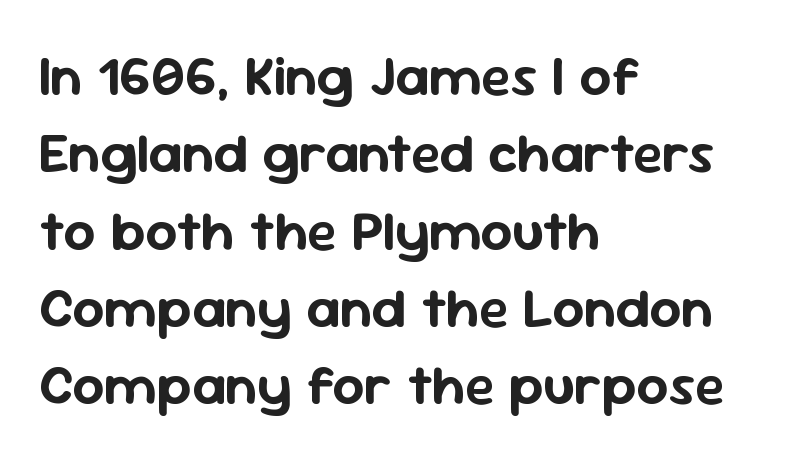
{"serif": "no", "italic": "no", "width": "normal", "stroke_contrast": "low", "x_height": "medium", "monospaced": "no", "underline": "no", "align": "left", "line_spacing": "normal", "line_spacing_ratio": 1.38, "letter_spacing": "normal", "letter_spacing_em": 0.0, "glyph_px": 56}
